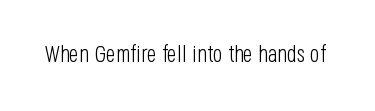
Q: Is the text bold? A: No.
Q: Is the text italic (slanted)? A: No, it is upright.
Q: Is the text underlined? A: No.
Q: Is the spacing between letters normal or unusually wide? A: Normal.
